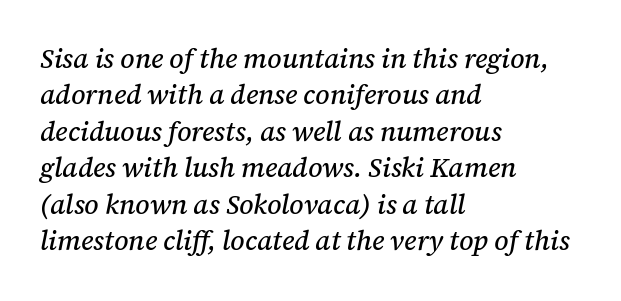
{"italic": "yes", "lean": "right", "slant_degrees": 12, "underline": "no", "align": "left", "line_spacing": "normal", "line_spacing_ratio": 1.35, "letter_spacing": "normal", "letter_spacing_em": 0.0, "glyph_px": 27}
